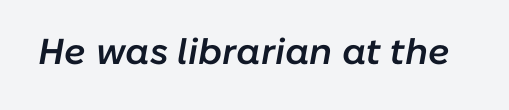
The image shows 36 px semibold type, italic (leaning right); set normal letter spacing, not underlined; low stroke contrast and a medium x-height.
